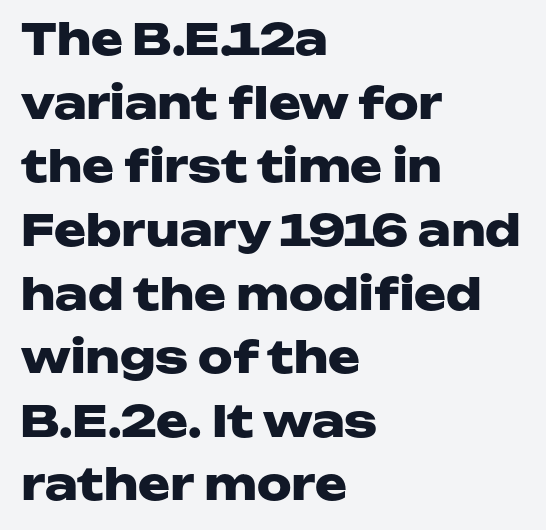
A typesetter would call this proportional, since set widths differ per character. Words appear dense and cohesive because spacing is normal. The type sits square on the baseline with zero lean. This is heavy type, rendered in bold.
